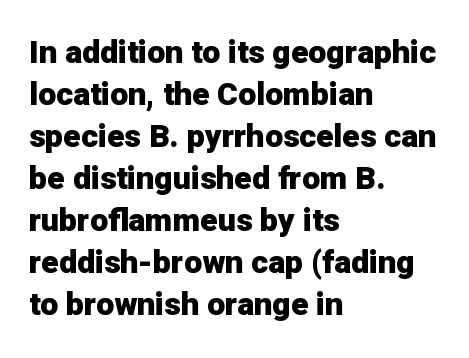
{"serif": "no", "italic": "no", "bold": "yes", "weight": "heavy", "width": "normal", "stroke_contrast": "low", "x_height": "medium", "monospaced": "no", "underline": "no", "align": "left", "line_spacing": "normal", "line_spacing_ratio": 1.31, "letter_spacing": "normal", "letter_spacing_em": 0.0, "glyph_px": 32}
